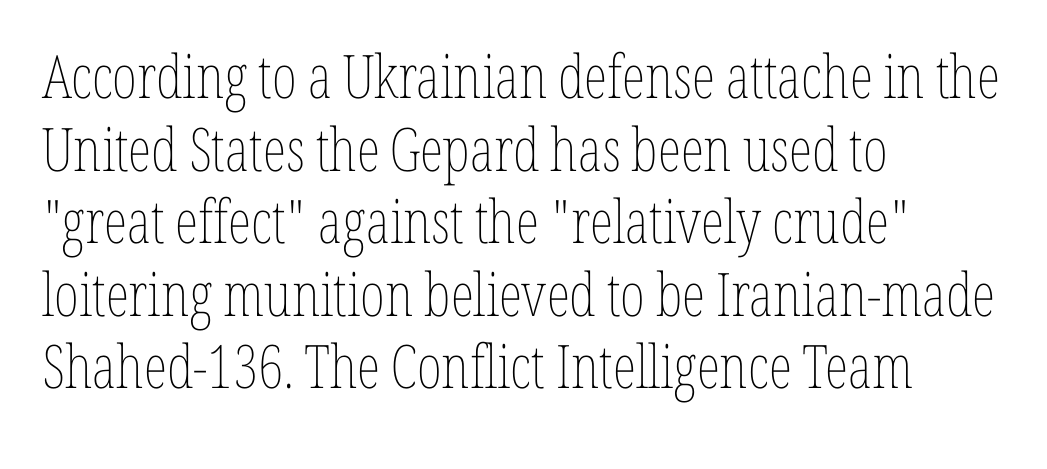
{"italic": "no", "bold": "no", "weight": "thin", "width": "condensed", "stroke_contrast": "low", "x_height": "medium", "monospaced": "no", "underline": "no", "align": "left", "line_spacing_ratio": 1.21, "letter_spacing": "normal", "letter_spacing_em": 0.0, "glyph_px": 60}
